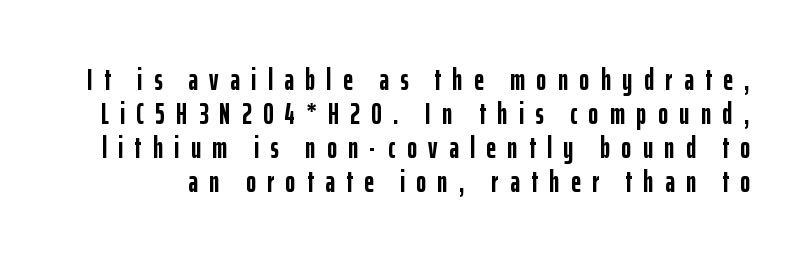
The image shows 30 px semibold, condensed sans-serif type, upright; set tight line spacing (1.13x), unusually wide letter spacing (+0.38 em), not underlined; low stroke contrast and a medium x-height.
